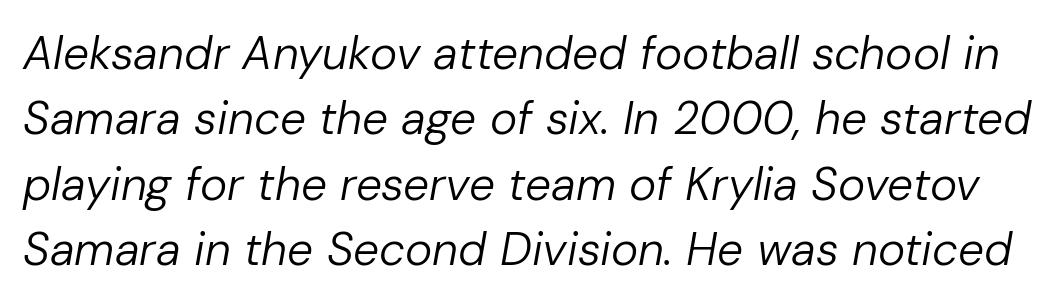
The image shows 46 px regular-weight type, italic (leaning right); set normal line spacing (1.42x), normal letter spacing, not underlined; low stroke contrast and a medium x-height.
